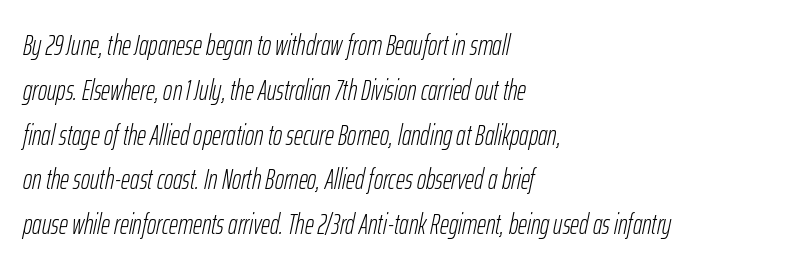
Stem width sits at or under what a default text font uses. Does the copy run flush right? No — it runs flush left. This sample uses an oblique cut, with every glyph tilted off the vertical. Normally led — the rows are evenly, conventionally spaced. Just letters on the line, the space beneath them empty. Each letter keeps its own natural width here, so spacing adapts to shape.
